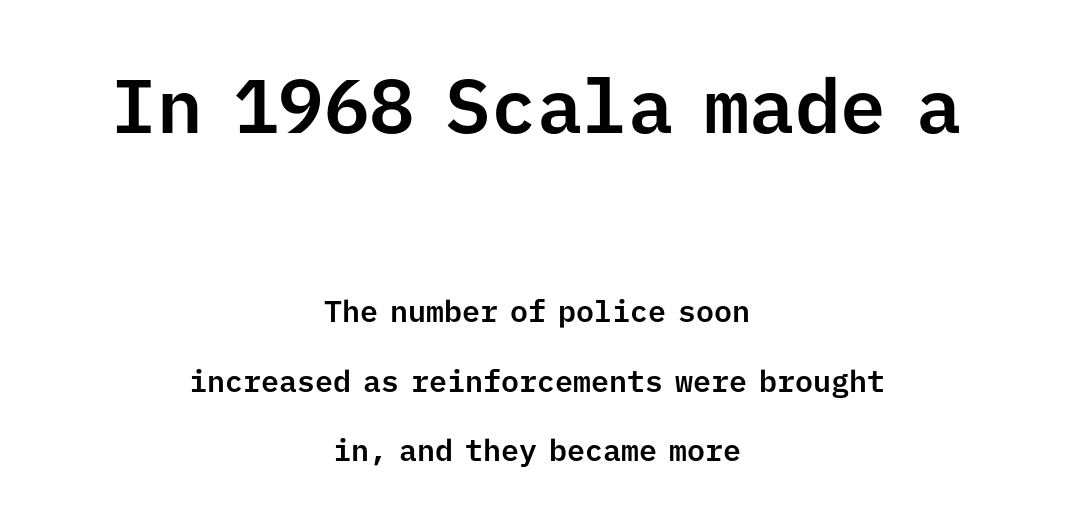
{"serif": "no", "italic": "no", "width": "normal", "stroke_contrast": "low", "x_height": "medium", "monospaced": "yes", "underline": "no", "align": "center", "line_spacing": "loose", "line_spacing_ratio": 2.31, "letter_spacing": "normal", "letter_spacing_em": 0.0, "larger_block": "first", "size_ratio": 2.53, "glyph_px": 76}
